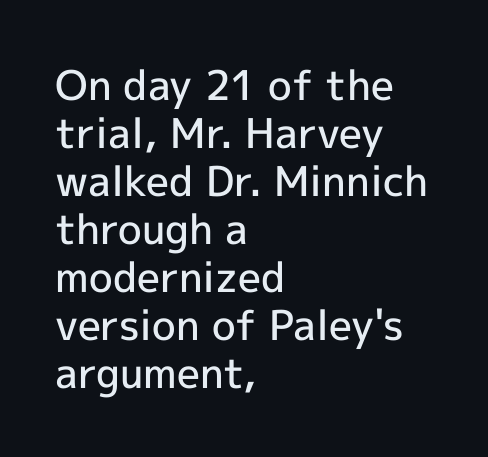
Proportional: the letters do not fall into vertical columns. Caption: standard tracking, unaltered. The glyphs have the mass of a demibold cut, below bold. A classic flush-left, rag-right setting is used for this passage.
